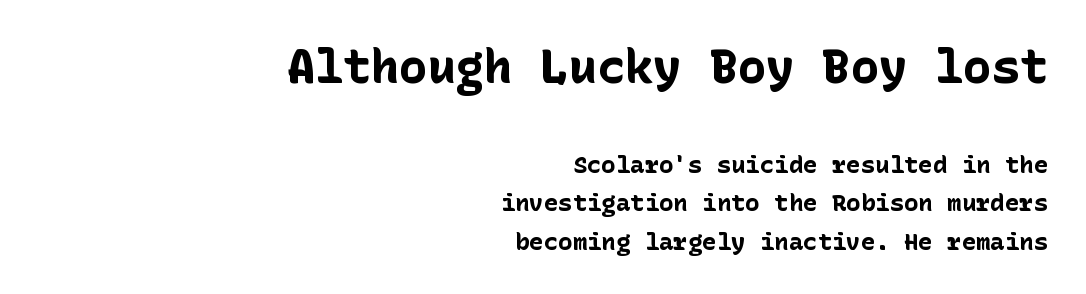
{"serif": "no", "italic": "no", "bold": "yes", "weight": "bold", "width": "normal", "stroke_contrast": "low", "x_height": "medium", "underline": "no", "align": "right", "line_spacing": "normal", "line_spacing_ratio": 1.59, "letter_spacing": "normal", "letter_spacing_em": 0.0, "larger_block": "first", "size_ratio": 1.96, "glyph_px": 47}
